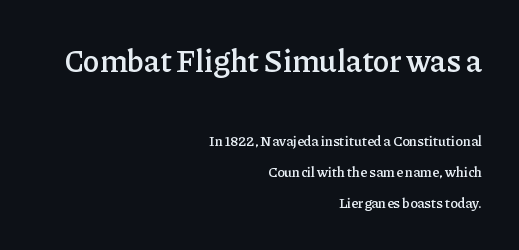
The passage shown is typed in a proportional face where columns would drift. Posture: vertical. Type without underlining. Line endings align vertically; line beginnings do not.
